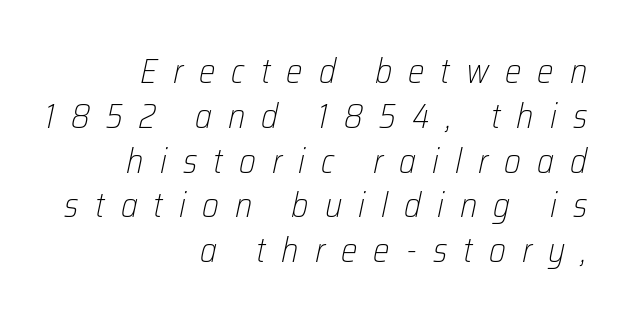
{"italic": "yes", "lean": "right", "slant_degrees": 12, "bold": "no", "weight": "light", "width": "condensed", "stroke_contrast": "low", "x_height": "medium", "monospaced": "no", "underline": "no", "align": "right", "line_spacing": "normal", "line_spacing_ratio": 1.28, "letter_spacing": "wide", "letter_spacing_em": 0.46, "glyph_px": 35}
